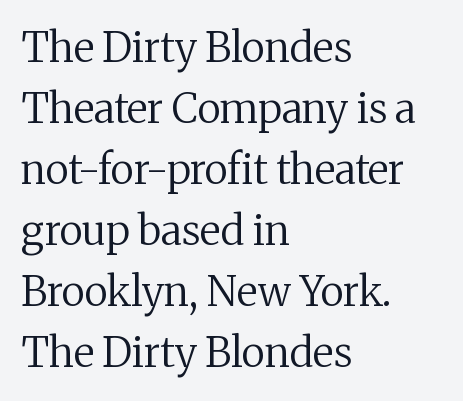
Baseline-to-baseline distance is the conventional proportion of letter height. A student would call this left alignment; a typographer would say flush left, rag right. The letters stand upright; this is a roman face. The face used here is proportionally spaced, like ordinary book or web type. The horizontal fit of the characters is conventional and even.
